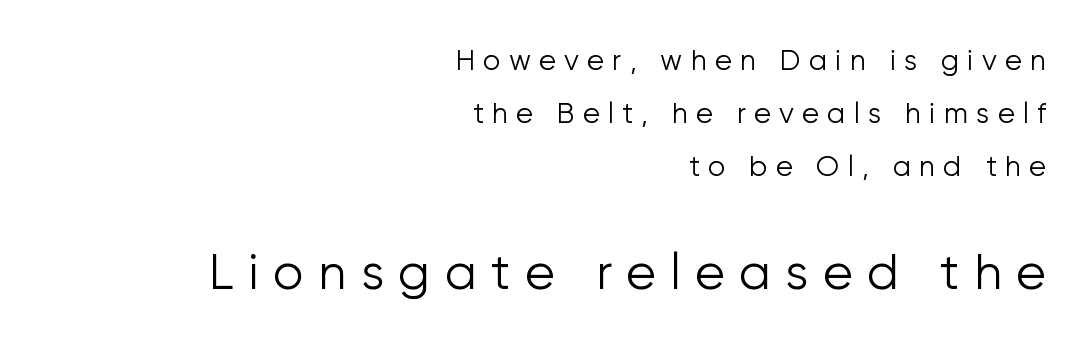
The line-height multiplier appears high, well above default. Layout note: lines flush right. Honestly, the letter spacing is so wide it's the main thing you notice. The weight tops out at a normal text grade. The axis of the letterforms is exactly vertical.
